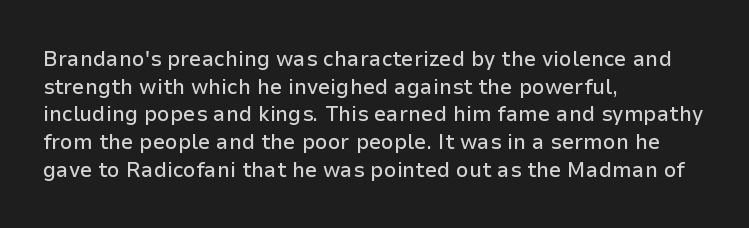
Regarding leading, the lines here are spaced in the standard way. The space beneath each line is pristine and unruled. Tracking value appears to be zero — textbook default spacing. The setting favours the left margin, as ordinary paragraphs usually do.
